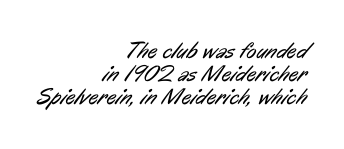
{"bold": "no", "underline": "no", "align": "right", "line_spacing": "tight", "line_spacing_ratio": 1.01, "letter_spacing": "normal", "letter_spacing_em": 0.0, "glyph_px": 23}
